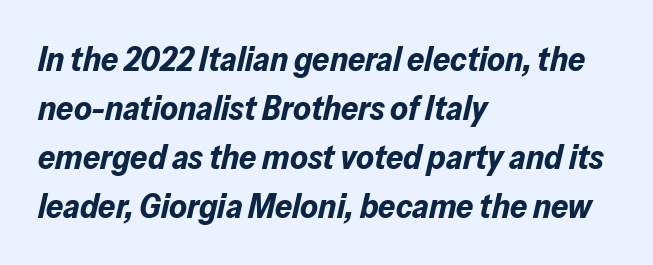
The image shows 34 px bold type, italic (leaning right); set left-aligned, normal line spacing (1.44x), normal letter spacing, not underlined; low stroke contrast and a medium x-height.
